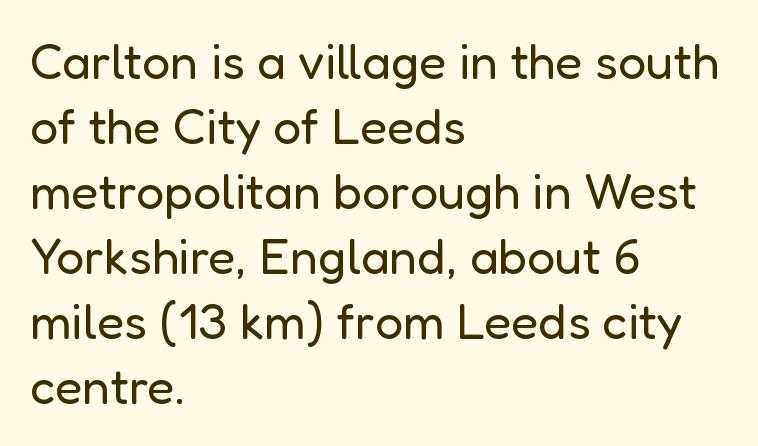
{"serif": "no", "italic": "no", "bold": "no", "weight": "regular", "width": "normal", "stroke_contrast": "low", "x_height": "medium", "monospaced": "no", "underline": "no", "align": "left", "line_spacing": "normal", "line_spacing_ratio": 1.3, "letter_spacing": "normal", "letter_spacing_em": 0.0, "glyph_px": 50}
